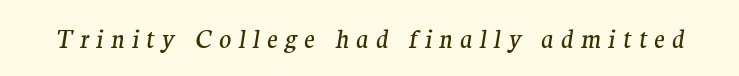
{"italic": "yes", "lean": "right", "slant_degrees": 9, "bold": "no", "underline": "no", "letter_spacing": "wide", "letter_spacing_em": 0.29, "glyph_px": 25}
